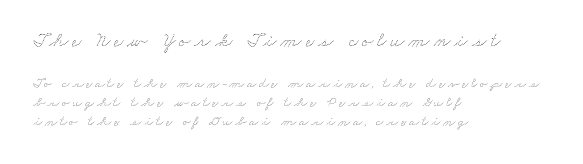
The rendering shrinks the type as you move from the upper chunk to the lower. Quick note: underline off. Which margin do the lines hug? The left one — the right edge is uneven. Students, observe: this is what conventionally led text looks like.
